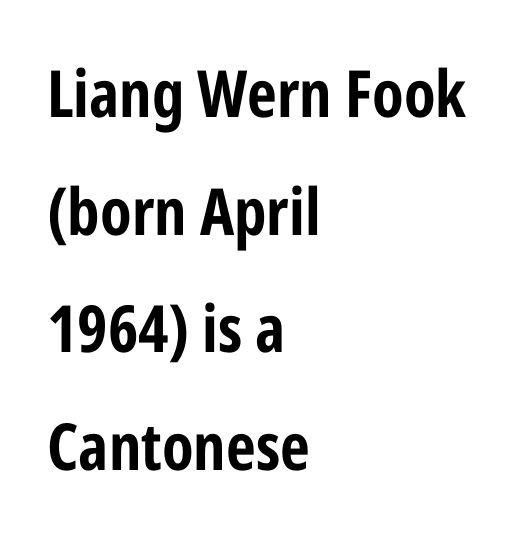
Is the type bold? Yes — the strokes are clearly thick and heavy. Characters follow at the spacing the type designer built in. Casual observation: everything's shoved over to the left. Style check: upright. Here the designer chose a conventional face with non-uniform glyph widths. Classification — sans serif.
